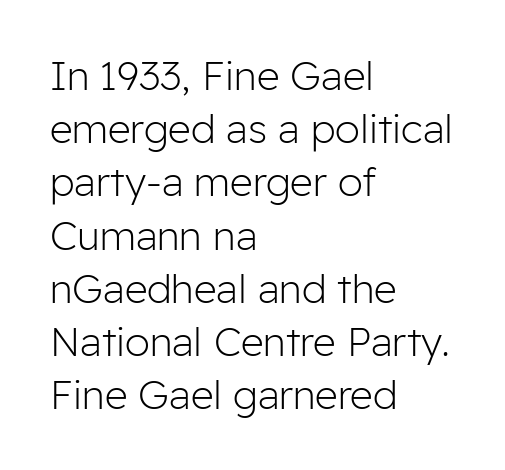
Q: Is the text bold? A: No.
Q: Is the text italic (slanted)? A: No, it is upright.
Q: Is the typeface a serif or a sans-serif typeface? A: Sans-serif.
Q: Is the text underlined? A: No.
Q: How is the paragraph aligned? A: Left-aligned.
Q: Is the spacing between letters normal or unusually wide? A: Normal.
Q: Is the spacing between lines tight, normal or loose? A: Normal.
Q: Width (condensed, normal, or wide)? A: Normal.
Q: Stroke contrast? A: Low.
Q: x-height? A: Medium.
Q: Monospaced? A: No.
